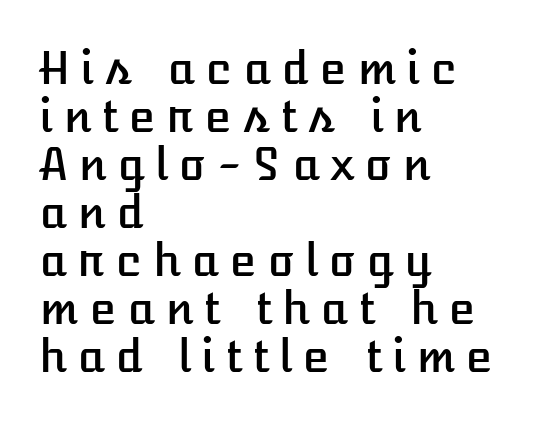
This sample uses an upright cut, with every glyph sitting square on the baseline. The rendering uses natural spacing where letterforms have individual widths. A typesetter would call this heavily tracked-out type. These lines huddle together more closely than default settings would place them. The lines in this sample share a left origin and differ only in where they stop.
